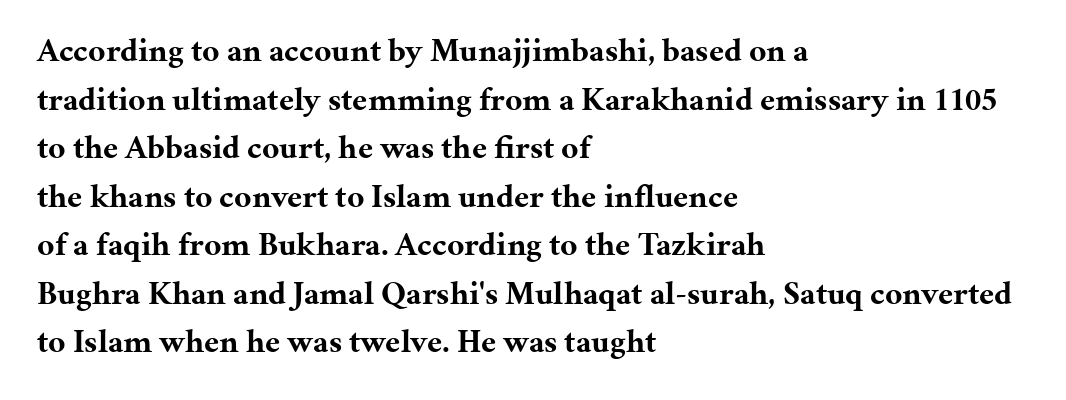
The image shows 33 px bold serif type, upright; set left-aligned, normal line spacing (1.47x), normal letter spacing, not underlined; medium stroke contrast and a medium x-height.
